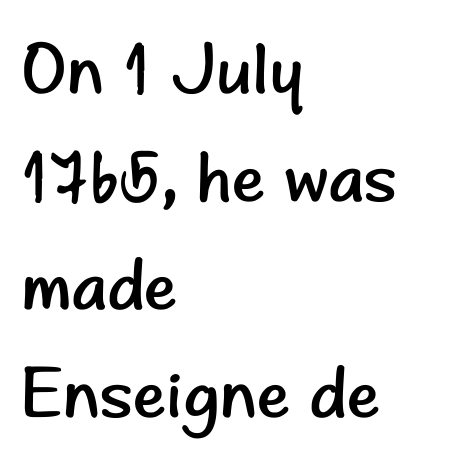
Q: Is the text bold? A: No.
Q: Is the text italic (slanted)? A: No, it is upright.
Q: Is the typeface a serif or a sans-serif typeface? A: Sans-serif.
Q: Is the text underlined? A: No.
Q: How is the paragraph aligned? A: Left-aligned.
Q: Is the spacing between letters normal or unusually wide? A: Normal.
Q: Is the spacing between lines tight, normal or loose? A: Normal.
Q: Width (condensed, normal, or wide)? A: Normal.
Q: Stroke contrast? A: Low.
Q: x-height? A: Small.
Q: Monospaced? A: No.
